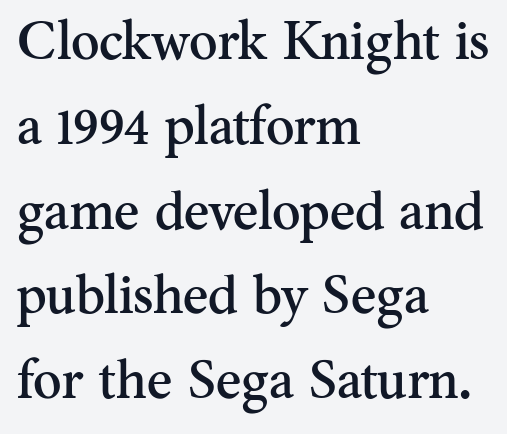
Reading down the block, your eye returns to a fixed left position each line. You can tell from the footed stems that serif type was used. Nope, not italic — everything's standing straight. The rendering keeps characters at their native spacing. One glance says typical: line gaps are just what's usual.
